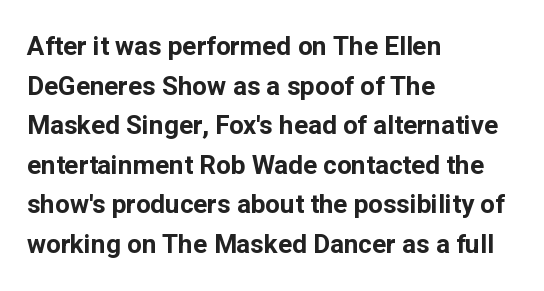
Q: Is the text bold? A: Yes.
Q: Is the text italic (slanted)? A: No, it is upright.
Q: Is the text underlined? A: No.
Q: How is the paragraph aligned? A: Left-aligned.
Q: Is the spacing between letters normal or unusually wide? A: Normal.
Q: Is the spacing between lines tight, normal or loose? A: Normal.
